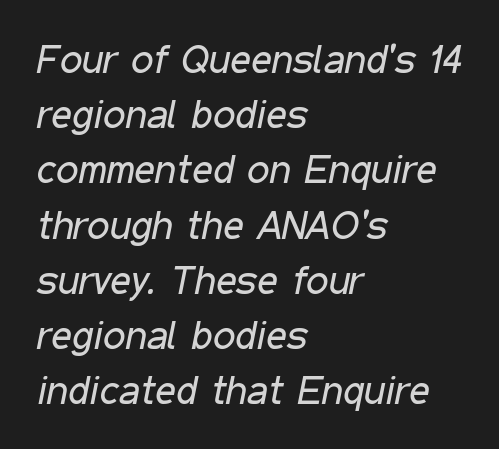
{"italic": "yes", "lean": "right", "slant_degrees": 11, "bold": "no", "weight": "regular", "width": "condensed", "stroke_contrast": "low", "x_height": "medium", "monospaced": "no", "underline": "no", "align": "left", "line_spacing": "normal", "line_spacing_ratio": 1.38, "letter_spacing": "normal", "letter_spacing_em": 0.0, "glyph_px": 40}
